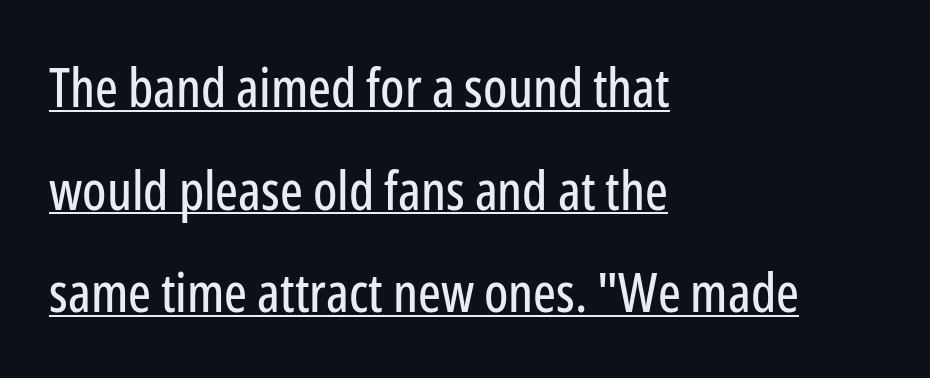
Q: Is the text italic (slanted)? A: No, it is upright.
Q: Is the typeface a serif or a sans-serif typeface? A: Sans-serif.
Q: Is the text underlined? A: Yes.
Q: How is the paragraph aligned? A: Left-aligned.
Q: Is the spacing between letters normal or unusually wide? A: Normal.
Q: Is the spacing between lines tight, normal or loose? A: Loose.
Q: Width (condensed, normal, or wide)? A: Condensed.
Q: Stroke contrast? A: Low.
Q: x-height? A: Medium.
Q: Monospaced? A: No.
